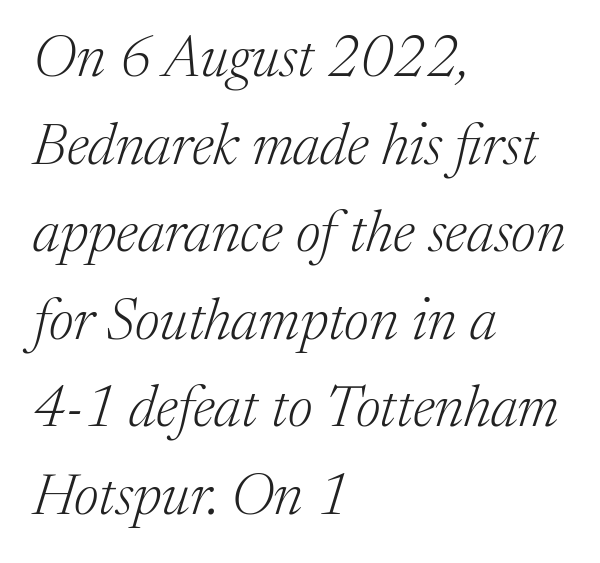
The image shows 58 px light serif type, italic (leaning right); set left-aligned, normal line spacing (1.51x), normal letter spacing, not underlined; medium stroke contrast and a medium x-height.
